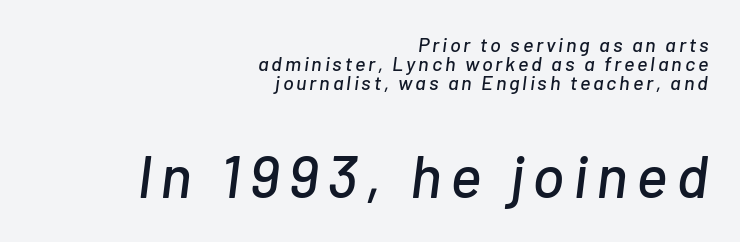
{"italic": "yes", "lean": "right", "slant_degrees": 7, "width": "normal", "stroke_contrast": "low", "x_height": "medium", "monospaced": "no", "underline": "no", "align": "right", "line_spacing": "tight", "line_spacing_ratio": 0.96, "larger_block": "second", "size_ratio": 3.0, "glyph_px": 60}
